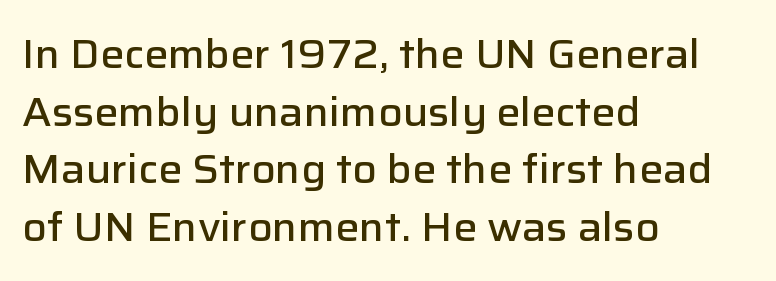
Q: Is the text bold? A: Semi-bold.
Q: Is the text italic (slanted)? A: No, it is upright.
Q: Is the typeface a serif or a sans-serif typeface? A: Sans-serif.
Q: Is the text underlined? A: No.
Q: How is the paragraph aligned? A: Left-aligned.
Q: Is the spacing between letters normal or unusually wide? A: Normal.
Q: Is the spacing between lines tight, normal or loose? A: Normal.
Q: Width (condensed, normal, or wide)? A: Normal.
Q: Stroke contrast? A: Low.
Q: x-height? A: Medium.
Q: Monospaced? A: No.
